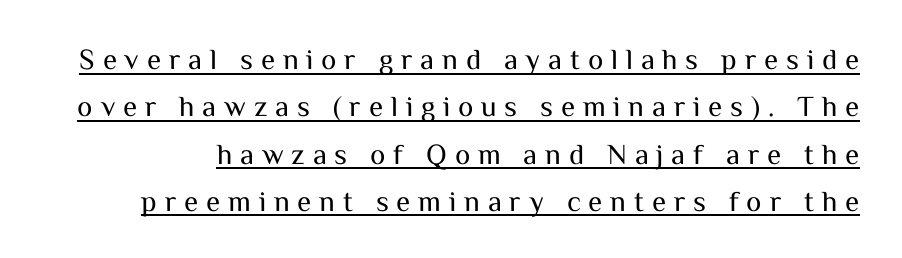
{"serif": "no", "italic": "no", "bold": "no", "weight": "regular", "width": "normal", "stroke_contrast": "medium", "x_height": "medium", "monospaced": "no", "underline": "yes", "line_spacing": "normal", "line_spacing_ratio": 1.63, "letter_spacing": "wide", "letter_spacing_em": 0.27, "glyph_px": 29}
